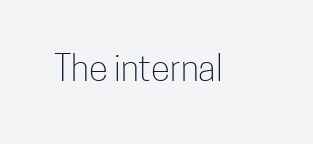
Q: Is the text bold? A: No.
Q: Is the text italic (slanted)? A: No, it is upright.
Q: Is the typeface a serif or a sans-serif typeface? A: Sans-serif.
Q: Is the text underlined? A: No.
Q: Is the spacing between letters normal or unusually wide? A: Normal.
Q: Width (condensed, normal, or wide)? A: Condensed.
Q: Stroke contrast? A: Low.
Q: x-height? A: Medium.
Q: Monospaced? A: No.
